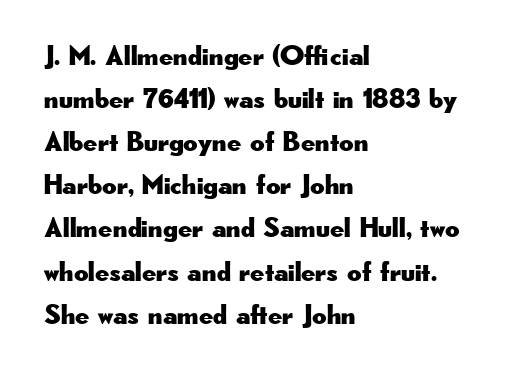
Inter-character spacing is left at the font's built-in metrics. What kind of face is this? One without serifs — a sans. The glyphs are unaccompanied by any horizontal stroke below them. The rendering anchors every line to the left-hand side.
